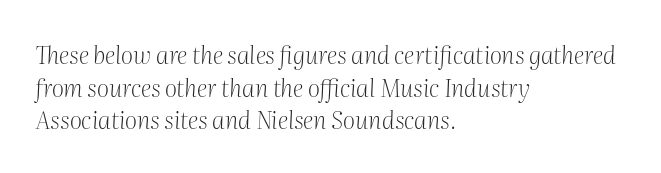
The image shows 24 px text type, italic (leaning right); set left-aligned, normal line spacing (1.36x), normal letter spacing, not underlined.
